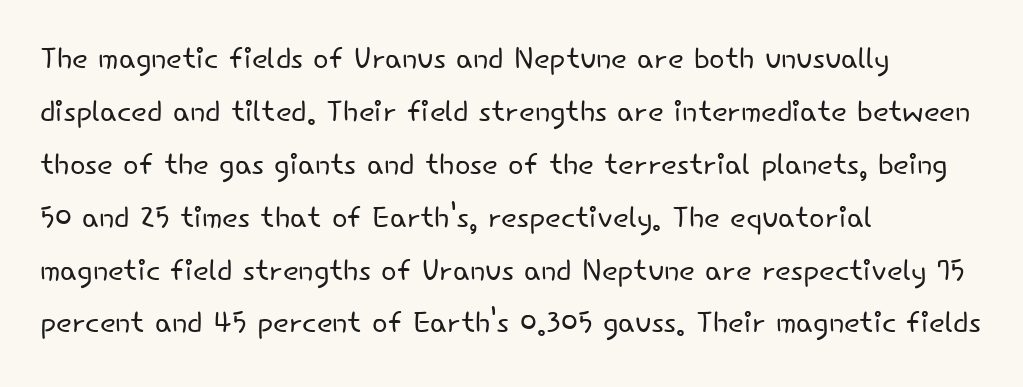
The image shows 41 px light sans-serif type, upright; set left-aligned, normal line spacing (1.29x), normal letter spacing, not underlined; low stroke contrast and a small x-height.
